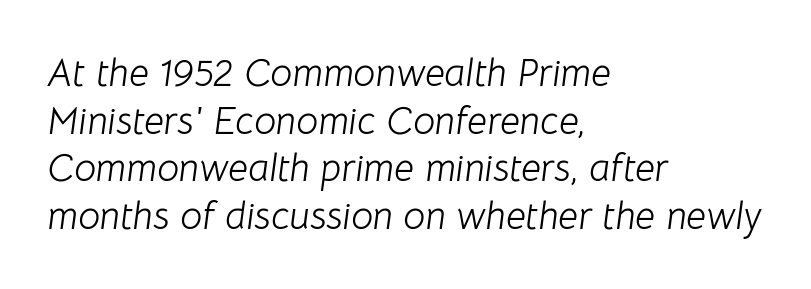
{"italic": "yes", "lean": "right", "slant_degrees": 8, "bold": "no", "weight": "light", "width": "normal", "stroke_contrast": "low", "x_height": "medium", "monospaced": "no", "underline": "no", "align": "left", "line_spacing_ratio": 1.22, "letter_spacing": "normal", "letter_spacing_em": 0.0, "glyph_px": 39}
